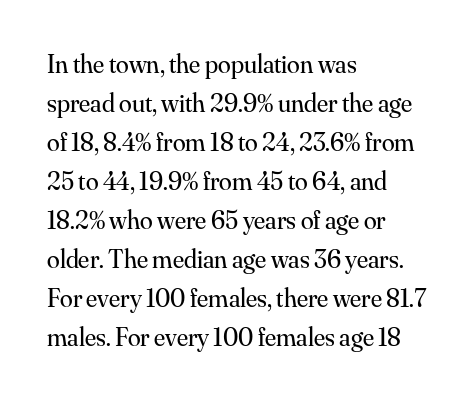
{"italic": "no", "bold": "no", "underline": "no", "align": "left", "line_spacing": "normal", "line_spacing_ratio": 1.5, "letter_spacing": "normal", "letter_spacing_em": 0.0, "glyph_px": 26}
